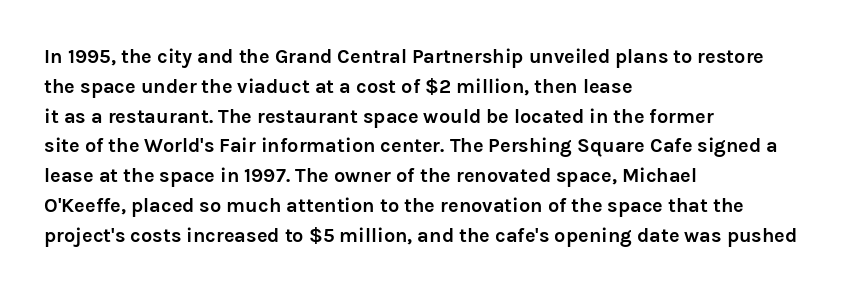
Q: Is the text bold? A: Yes.
Q: Is the text italic (slanted)? A: No, it is upright.
Q: Is the text underlined? A: No.
Q: How is the paragraph aligned? A: Left-aligned.
Q: Is the spacing between letters normal or unusually wide? A: Normal.
Q: Is the spacing between lines tight, normal or loose? A: Normal.
